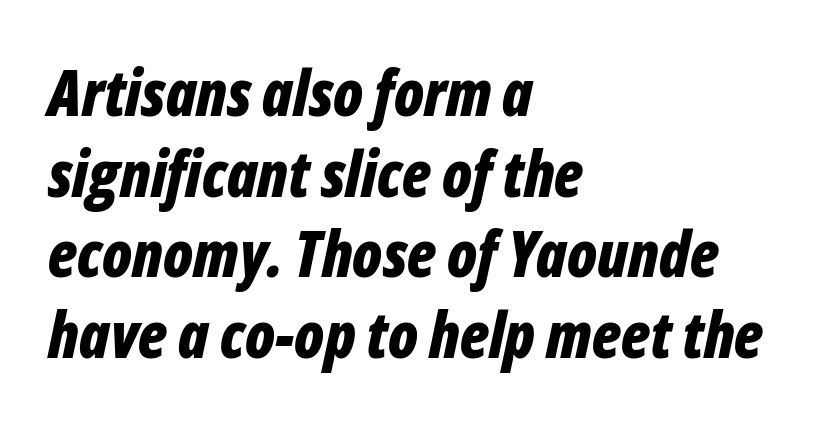
The image shows 63 px bold, condensed type, italic (leaning right); set left-aligned, normal line spacing (1.28x), normal letter spacing, not underlined; low stroke contrast and a medium x-height.
